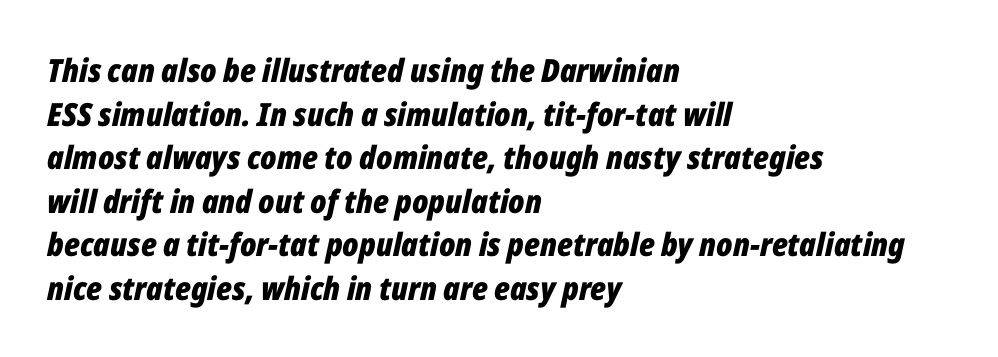
Caption: bold face, heavy strokes. This sample has the flowing, uneven cadence of proportional lettering. Every row of glyphs begins at an identical x-position on the left. Type without underlining. Summary of vertical rhythm: regular, with standard interline spacing.
